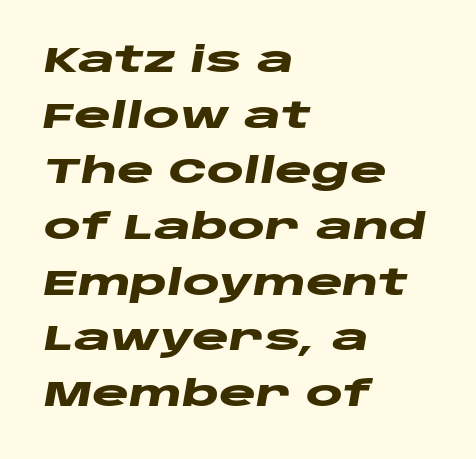
{"italic": "yes", "lean": "right", "slant_degrees": 10, "bold": "yes", "weight": "heavy", "width": "wide", "stroke_contrast": "low", "x_height": "large", "monospaced": "no", "underline": "no", "align": "left", "line_spacing": "normal", "line_spacing_ratio": 1.59, "letter_spacing": "normal", "letter_spacing_em": 0.0, "glyph_px": 35}
